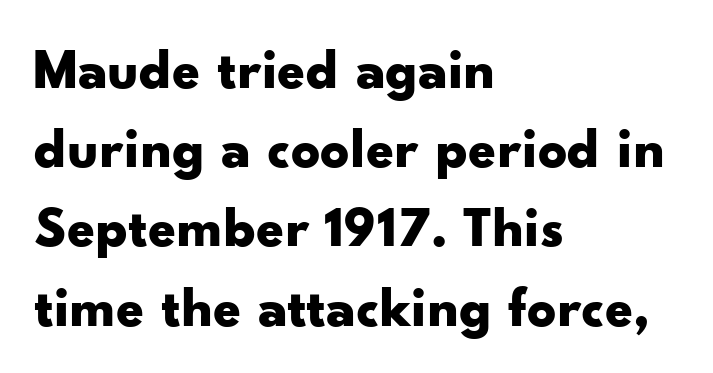
The image shows 57 px bold, wide sans-serif type, upright; set left-aligned, normal line spacing (1.39x), normal letter spacing, not underlined; low stroke contrast and a small x-height.
